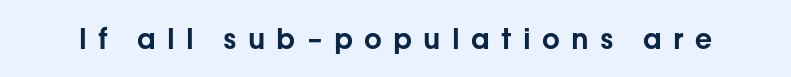
Q: Is the text italic (slanted)? A: No, it is upright.
Q: Is the typeface a serif or a sans-serif typeface? A: Sans-serif.
Q: Is the text underlined? A: No.
Q: Is the spacing between letters normal or unusually wide? A: Unusually wide.
Q: Width (condensed, normal, or wide)? A: Normal.
Q: Stroke contrast? A: Low.
Q: x-height? A: Medium.
Q: Monospaced? A: No.
